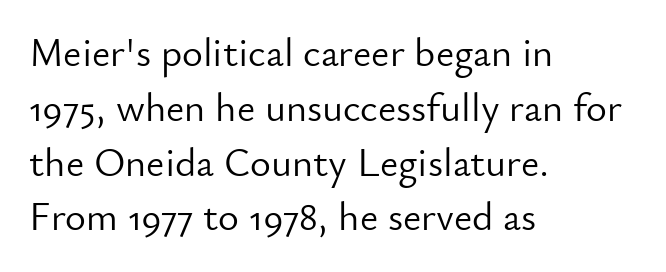
Q: Is the text bold? A: No.
Q: Is the text italic (slanted)? A: No, it is upright.
Q: Is the typeface a serif or a sans-serif typeface? A: Sans-serif.
Q: Is the text underlined? A: No.
Q: How is the paragraph aligned? A: Left-aligned.
Q: Is the spacing between letters normal or unusually wide? A: Normal.
Q: Is the spacing between lines tight, normal or loose? A: Normal.
Q: Width (condensed, normal, or wide)? A: Normal.
Q: Stroke contrast? A: Low.
Q: x-height? A: Small.
Q: Monospaced? A: No.
